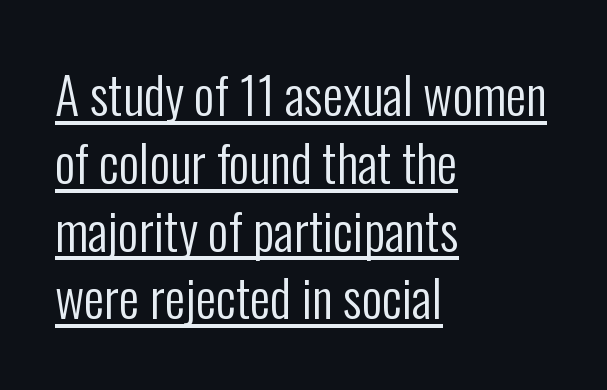
The image shows 51 px regular-weight, condensed sans-serif type, upright; set left-aligned, normal line spacing (1.33x), normal letter spacing, underlined; low stroke contrast and a medium x-height.
